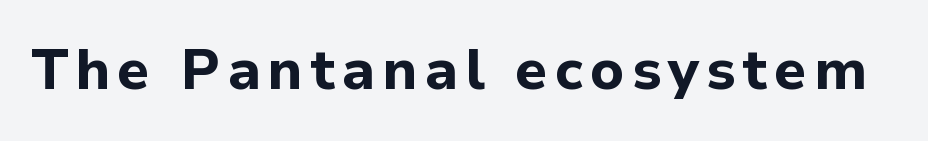
Q: Is the text bold? A: Yes.
Q: Is the text italic (slanted)? A: No, it is upright.
Q: Is the typeface a serif or a sans-serif typeface? A: Sans-serif.
Q: Is the text underlined? A: No.
Q: Width (condensed, normal, or wide)? A: Normal.
Q: Stroke contrast? A: Low.
Q: x-height? A: Medium.
Q: Monospaced? A: No.
